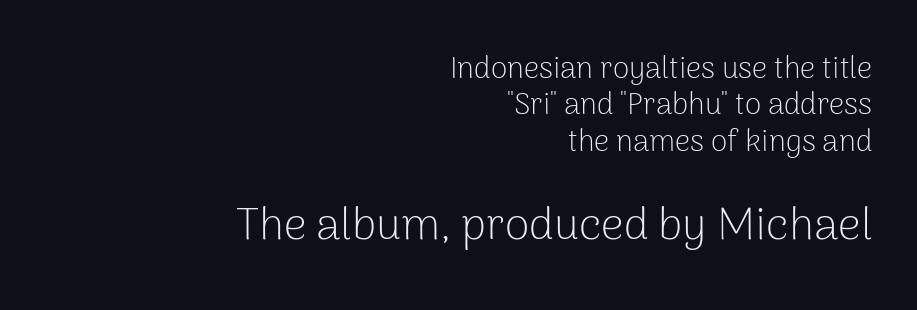
{"serif": "no", "italic": "no", "bold": "no", "weight": "light", "width": "normal", "stroke_contrast": "low", "x_height": "medium", "monospaced": "no", "underline": "no", "align": "right", "line_spacing_ratio": 1.21, "letter_spacing": "normal", "letter_spacing_em": 0.0, "larger_block": "second", "size_ratio": 1.5, "glyph_px": 45}
